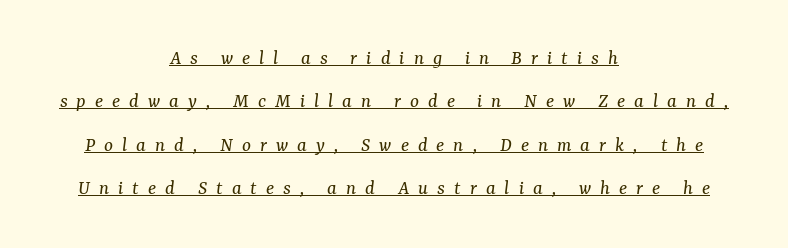
Q: Is the text bold? A: No.
Q: Is the text italic (slanted)? A: Yes, it leans right by about 7 degrees.
Q: Is the text underlined? A: Yes.
Q: How is the paragraph aligned? A: Centered.
Q: Is the spacing between letters normal or unusually wide? A: Unusually wide.
Q: Is the spacing between lines tight, normal or loose? A: Loose.
